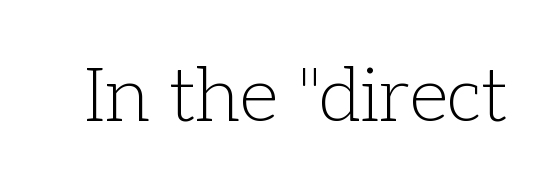
{"serif": "yes", "italic": "no", "bold": "no", "weight": "light", "width": "normal", "stroke_contrast": "low", "x_height": "medium", "monospaced": "no", "underline": "no", "letter_spacing": "normal", "letter_spacing_em": 0.0, "glyph_px": 76}
